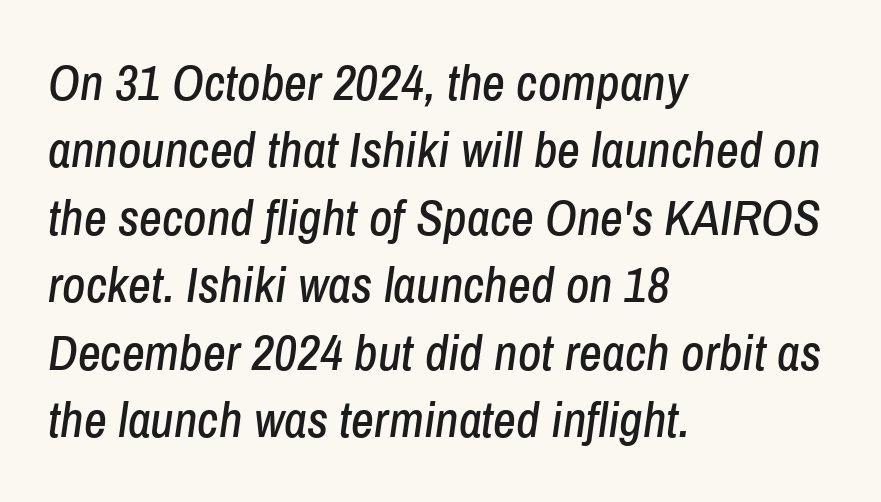
Q: Is the text italic (slanted)? A: Yes, it leans right by about 8 degrees.
Q: Is the text underlined? A: No.
Q: How is the paragraph aligned? A: Left-aligned.
Q: Is the spacing between letters normal or unusually wide? A: Normal.
Q: Is the spacing between lines tight, normal or loose? A: Normal.
Q: Width (condensed, normal, or wide)? A: Condensed.
Q: Stroke contrast? A: Low.
Q: x-height? A: Medium.
Q: Monospaced? A: No.
